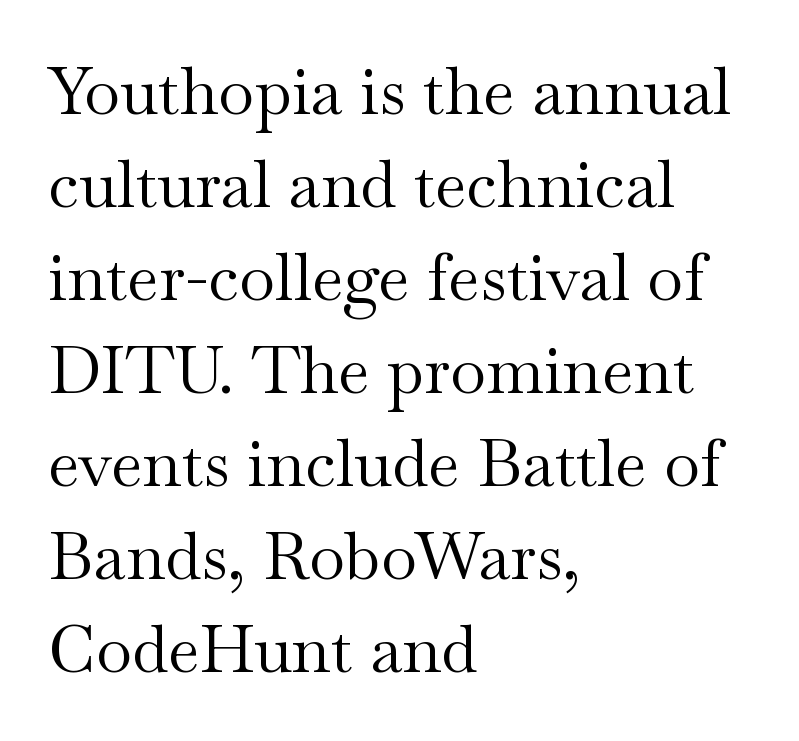
The image shows 66 px regular-weight, wide serif type, upright; set left-aligned, normal line spacing (1.41x), normal letter spacing, not underlined; medium stroke contrast and a small x-height.
